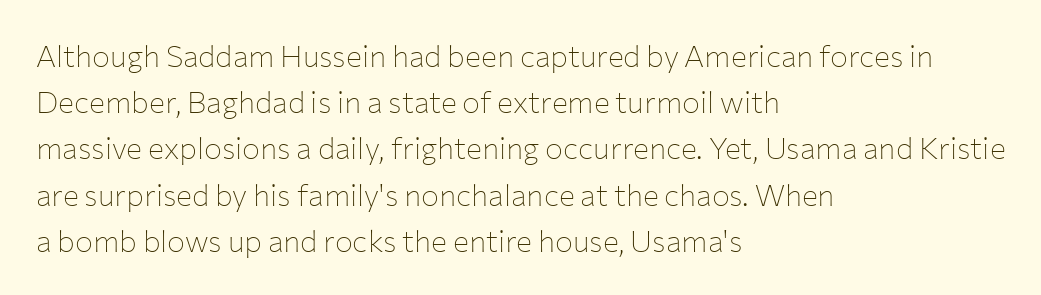
Q: Is the text bold? A: No.
Q: Is the text italic (slanted)? A: No, it is upright.
Q: Is the typeface a serif or a sans-serif typeface? A: Sans-serif.
Q: Is the text underlined? A: No.
Q: How is the paragraph aligned? A: Left-aligned.
Q: Is the spacing between letters normal or unusually wide? A: Normal.
Q: Is the spacing between lines tight, normal or loose? A: Normal.
Q: Width (condensed, normal, or wide)? A: Normal.
Q: Stroke contrast? A: Low.
Q: x-height? A: Medium.
Q: Monospaced? A: No.
